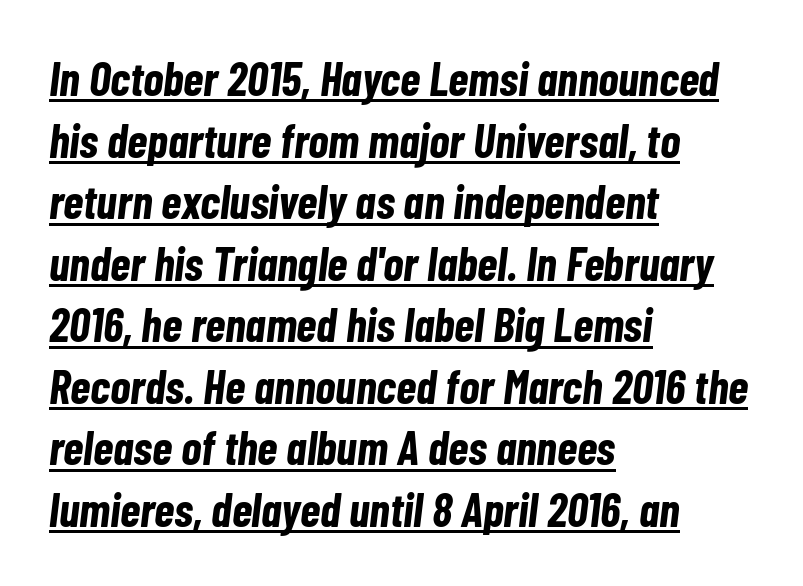
Thick stems and heavy bowls — unmistakably bold. Emphasis is given by a line drawn under the lettering. The line-height multiplier appears to be the usual default. Posture: slanted. The gaps between neighbouring characters are ordinary and unremarkable. A student would call this left alignment; a typographer would say flush left, rag right.
